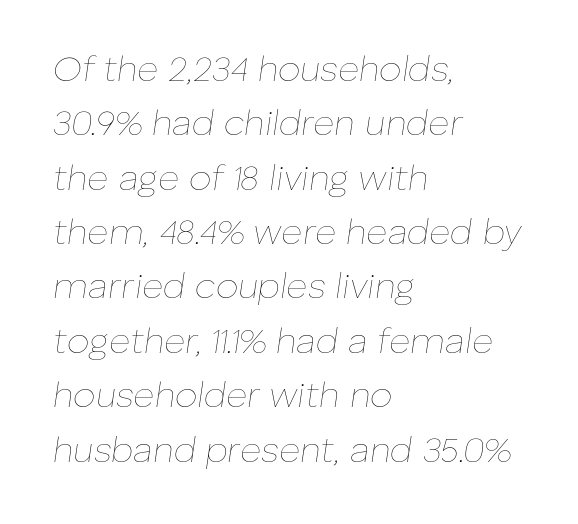
Here the designer chose a conventional face with non-uniform glyph widths. Horizontal bands of white between lines are of average thickness. Typeset ragged right — the left edge is the straight one. Stem width sits at or under what a default text font uses.
